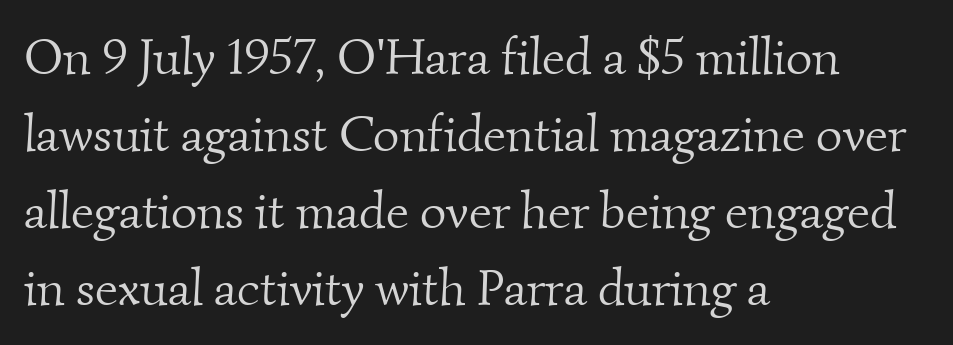
Q: Is the text bold? A: No.
Q: Is the typeface a serif or a sans-serif typeface? A: Serif.
Q: Is the text underlined? A: No.
Q: How is the paragraph aligned? A: Left-aligned.
Q: Is the spacing between letters normal or unusually wide? A: Normal.
Q: Is the spacing between lines tight, normal or loose? A: Normal.
Q: Width (condensed, normal, or wide)? A: Normal.
Q: Stroke contrast? A: Medium.
Q: x-height? A: Small.
Q: Monospaced? A: No.
